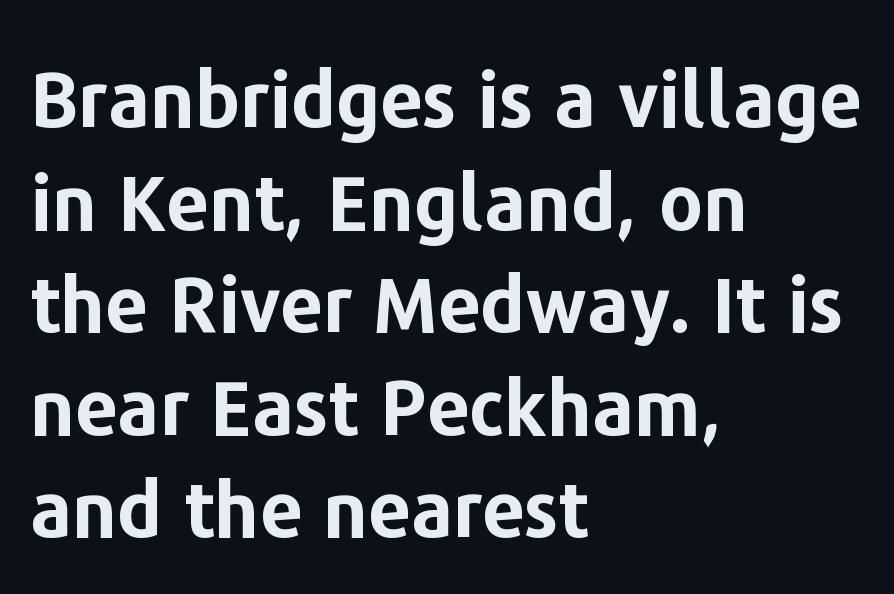
The image shows 76 px bold sans-serif type, upright; set left-aligned, normal line spacing (1.35x), normal letter spacing, not underlined; low stroke contrast and a medium x-height.
